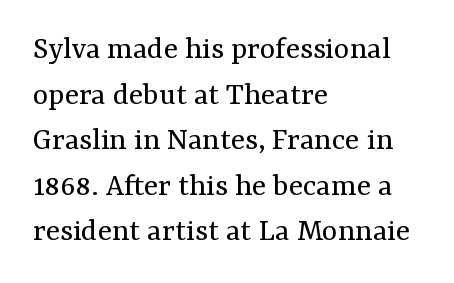
Q: Is the text bold? A: No.
Q: Is the text italic (slanted)? A: No, it is upright.
Q: Is the typeface a serif or a sans-serif typeface? A: Serif.
Q: Is the text underlined? A: No.
Q: How is the paragraph aligned? A: Left-aligned.
Q: Is the spacing between letters normal or unusually wide? A: Normal.
Q: Is the spacing between lines tight, normal or loose? A: Normal.
Q: Width (condensed, normal, or wide)? A: Normal.
Q: Stroke contrast? A: Medium.
Q: x-height? A: Medium.
Q: Monospaced? A: No.
